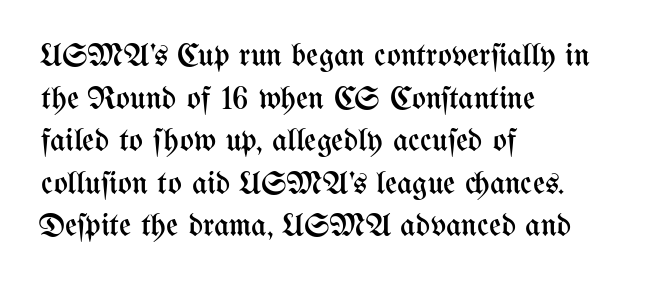
Inter-character spacing is left at the font's built-in metrics. On a weight scale, this lands at 450 or below. Upright lettering throughout. The foot of each line stays bare and open. Leading: standard.
